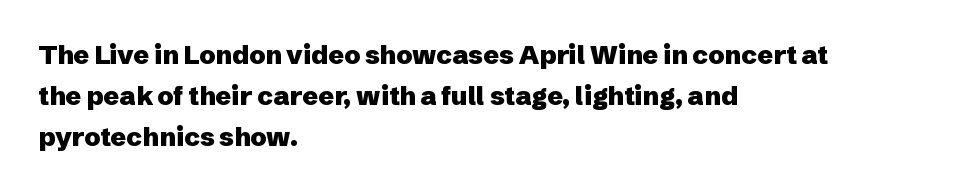
The image shows 26 px bold type, upright; set left-aligned, normal line spacing (1.58x), normal letter spacing, not underlined.
